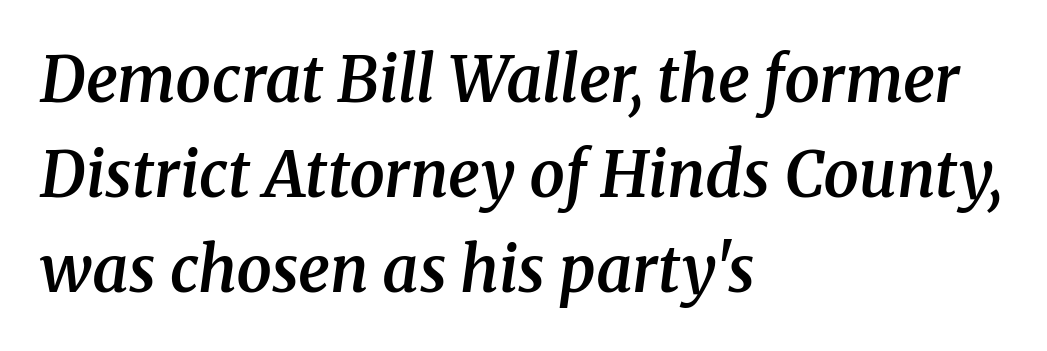
Layout note: lines flush left. Rendered with sloped, italic letterforms. Characters follow at the spacing the type designer built in. Firm but not heavy-handed strokes: this text is semibold.
